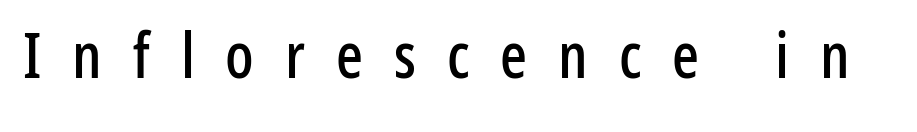
Q: Is the text italic (slanted)? A: No, it is upright.
Q: Is the typeface a serif or a sans-serif typeface? A: Sans-serif.
Q: Is the text underlined? A: No.
Q: Is the spacing between letters normal or unusually wide? A: Unusually wide.
Q: Width (condensed, normal, or wide)? A: Condensed.
Q: Stroke contrast? A: Low.
Q: x-height? A: Medium.
Q: Monospaced? A: No.
